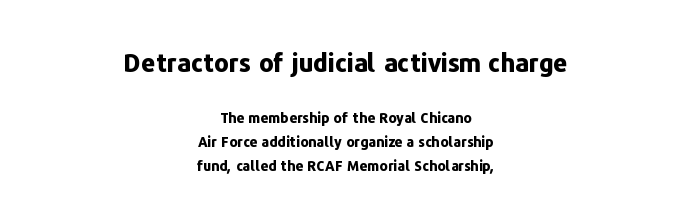
The image shows 25 px bold type, upright; set centered, normal line spacing (1.7x), normal letter spacing, not underlined; the first (top) block is 1.79x larger.
